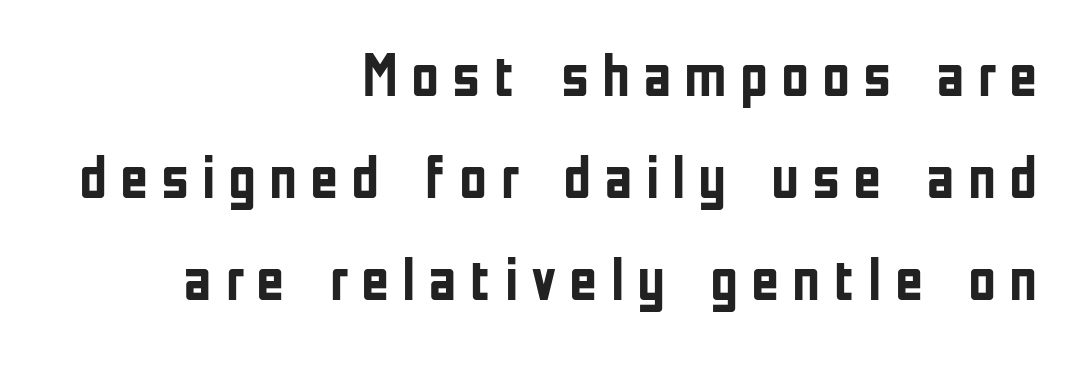
Q: Is the text bold? A: Yes.
Q: Is the text italic (slanted)? A: No, it is upright.
Q: Is the typeface a serif or a sans-serif typeface? A: Sans-serif.
Q: Is the text underlined? A: No.
Q: How is the paragraph aligned? A: Right-aligned.
Q: Is the spacing between letters normal or unusually wide? A: Unusually wide.
Q: Is the spacing between lines tight, normal or loose? A: Normal.
Q: Width (condensed, normal, or wide)? A: Condensed.
Q: Stroke contrast? A: Low.
Q: x-height? A: Medium.
Q: Monospaced? A: No.
